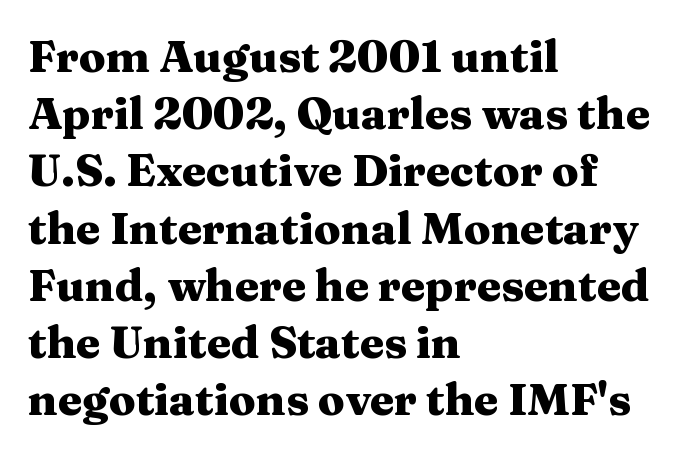
The image shows 44 px heavy, wide serif type, upright; set left-aligned, normal line spacing (1.3x), normal letter spacing, not underlined; medium stroke contrast and a medium x-height.
